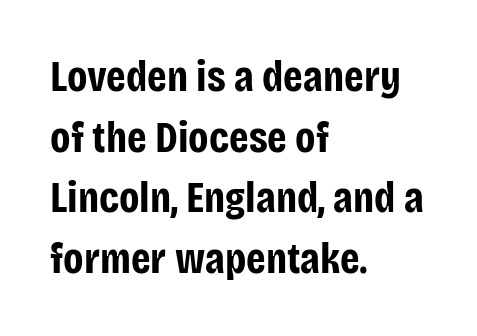
The image shows 44 px bold, condensed sans-serif type, upright; set left-aligned, normal line spacing (1.38x), normal letter spacing, not underlined; low stroke contrast and a large x-height.
